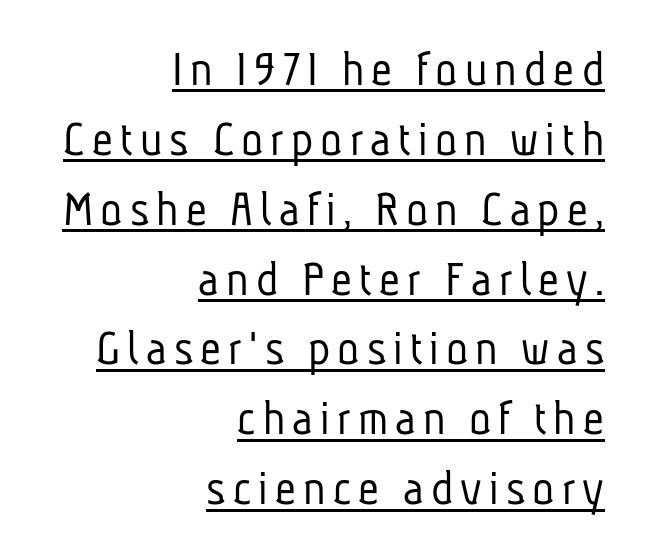
This block has exactly the height ordinary leading produces. Stroke thickness stays within the range of a standard reading face or lighter. The passage is arranged like a letterhead date or caption credit — flush right. Honestly, the underline is the first thing you notice here.
